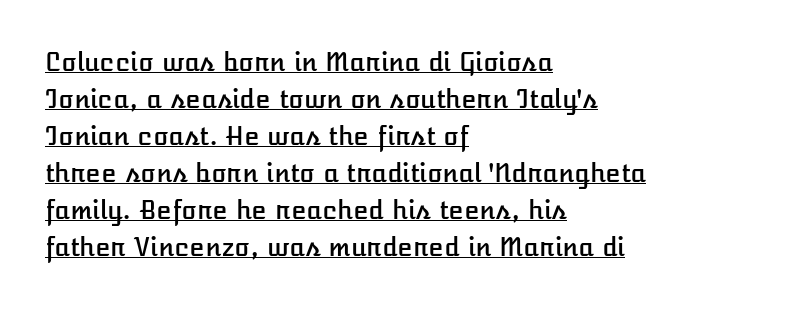
The image shows 25 px text type, upright; set left-aligned, normal line spacing (1.48x), normal letter spacing, underlined.
